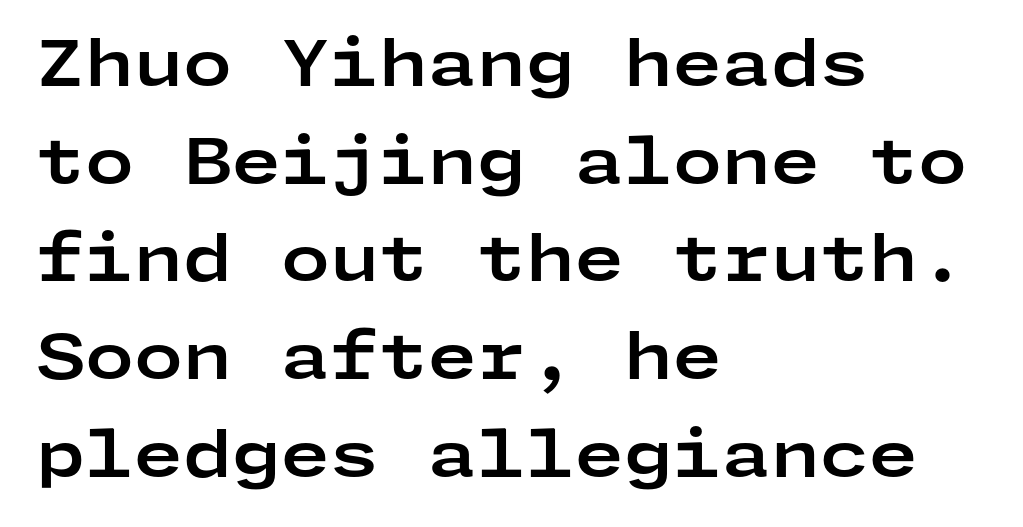
I'd describe the lettering as bold — thick and assertive. Horizontally, the lines are justified to the leading edge only. The text was rendered using a sans face with plain stroke endings. It's the straight-up-and-down kind of type. The space between consecutive lines is moderate.
